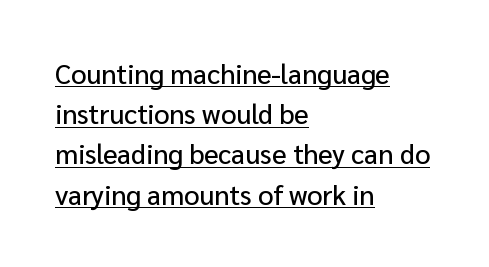
{"italic": "no", "underline": "yes", "align": "left", "line_spacing": "normal", "line_spacing_ratio": 1.49, "letter_spacing": "normal", "letter_spacing_em": 0.0, "glyph_px": 27}
